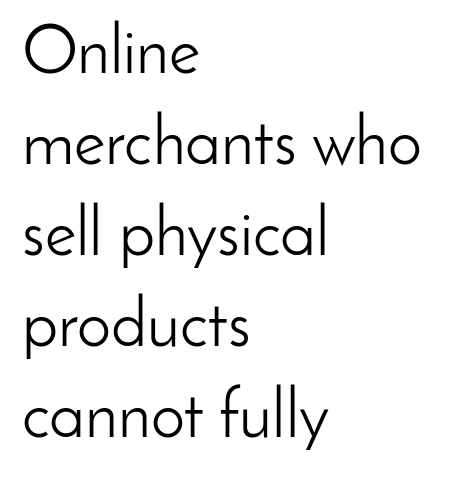
{"serif": "no", "italic": "no", "bold": "no", "weight": "light", "width": "normal", "stroke_contrast": "low", "x_height": "small", "monospaced": "no", "underline": "no", "align": "left", "line_spacing": "normal", "line_spacing_ratio": 1.34, "letter_spacing": "normal", "letter_spacing_em": 0.0, "glyph_px": 68}
